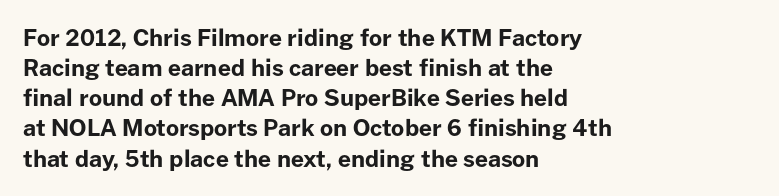
Q: Is the text bold? A: Yes.
Q: Is the text italic (slanted)? A: No, it is upright.
Q: Is the text underlined? A: No.
Q: How is the paragraph aligned? A: Left-aligned.
Q: Is the spacing between letters normal or unusually wide? A: Normal.
Q: Is the spacing between lines tight, normal or loose? A: Normal.
